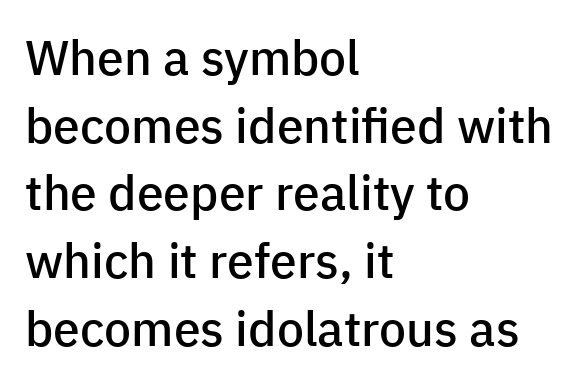
The image shows 48 px semibold sans-serif type, upright; set left-aligned, normal line spacing (1.41x), normal letter spacing, not underlined; low stroke contrast and a medium x-height.
